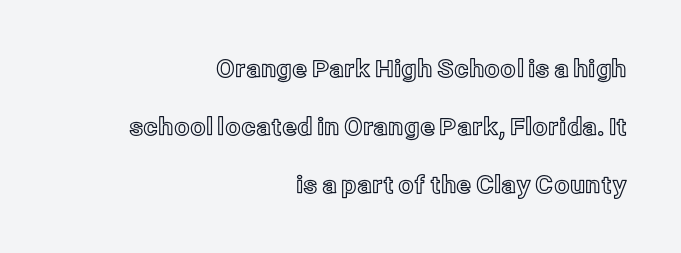
Q: Is the text italic (slanted)? A: No, it is upright.
Q: Is the text underlined? A: No.
Q: How is the paragraph aligned? A: Right-aligned.
Q: Is the spacing between letters normal or unusually wide? A: Normal.
Q: Is the spacing between lines tight, normal or loose? A: Loose.
